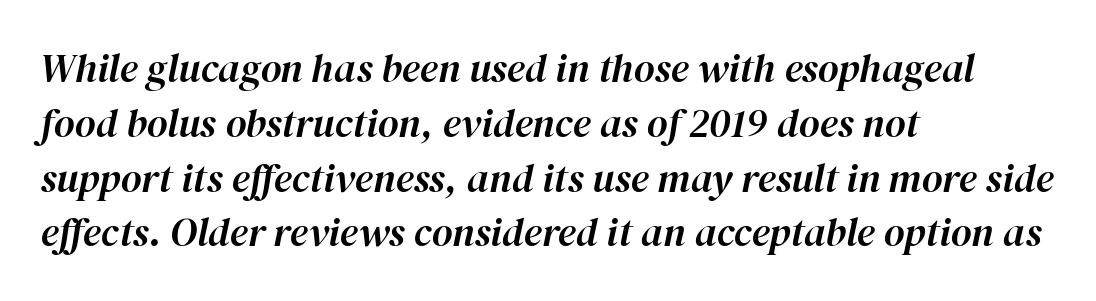
Q: Is the text italic (slanted)? A: Yes, it leans right by about 12 degrees.
Q: Is the text underlined? A: No.
Q: How is the paragraph aligned? A: Left-aligned.
Q: Is the spacing between letters normal or unusually wide? A: Normal.
Q: Is the spacing between lines tight, normal or loose? A: Normal.
Q: Width (condensed, normal, or wide)? A: Normal.
Q: Stroke contrast? A: High.
Q: x-height? A: Medium.
Q: Monospaced? A: No.
